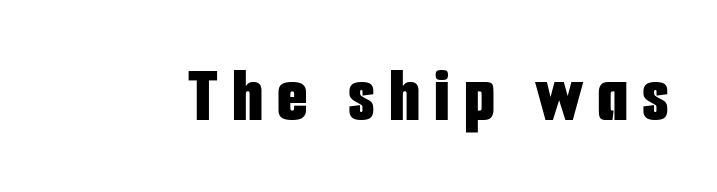
The image shows 79 px bold, condensed sans-serif type, upright; set not underlined; low stroke contrast and a medium x-height.
